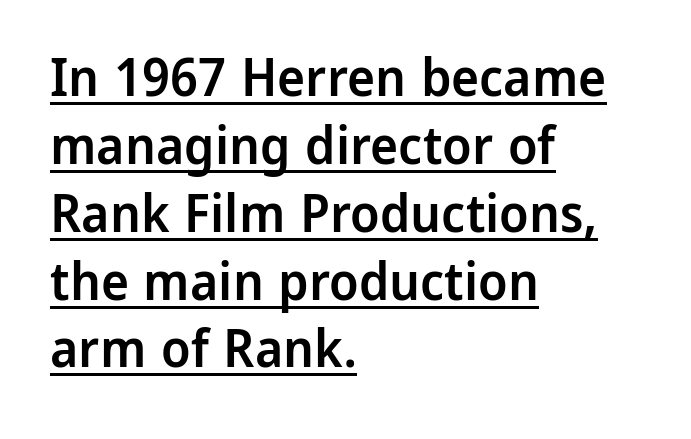
Varying glyph widths throughout — classic text-font behaviour. If you drew a ruler down the left edge, every line would touch it. Look at the stroke-to-counter ratio: somewhat heavy, a semibold. Rendered with straight, roman letterforms. The line texture is even and compact thanks to regular tracking.
